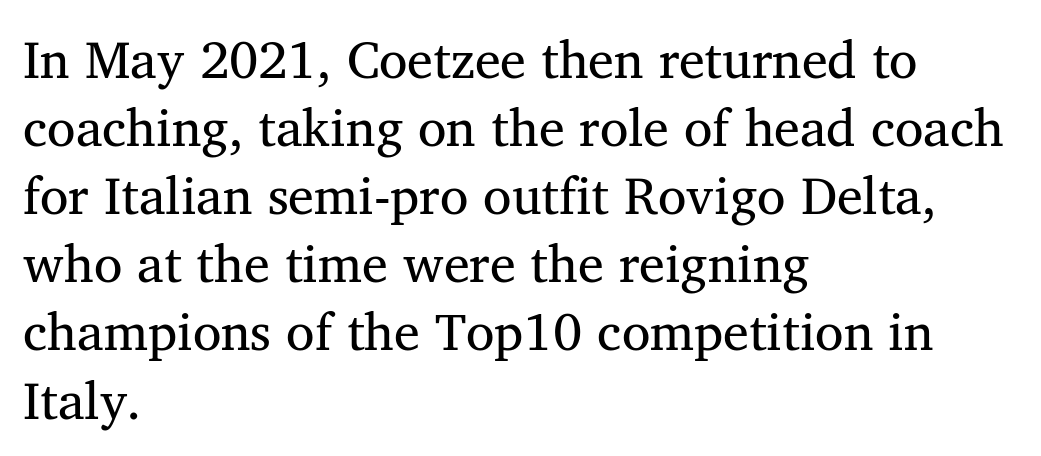
Q: Is the text bold? A: No.
Q: Is the text italic (slanted)? A: No, it is upright.
Q: Is the typeface a serif or a sans-serif typeface? A: Serif.
Q: Is the text underlined? A: No.
Q: How is the paragraph aligned? A: Left-aligned.
Q: Is the spacing between letters normal or unusually wide? A: Normal.
Q: Is the spacing between lines tight, normal or loose? A: Normal.
Q: Width (condensed, normal, or wide)? A: Normal.
Q: Stroke contrast? A: Medium.
Q: x-height? A: Medium.
Q: Monospaced? A: No.
